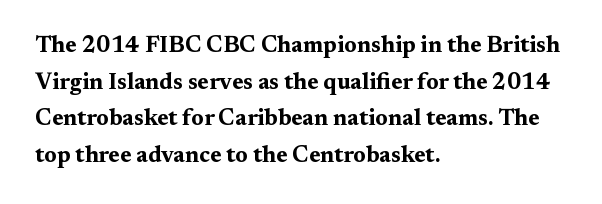
{"italic": "no", "bold": "yes", "underline": "no", "align": "left", "line_spacing": "normal", "line_spacing_ratio": 1.59, "letter_spacing": "normal", "letter_spacing_em": 0.0, "glyph_px": 23}
